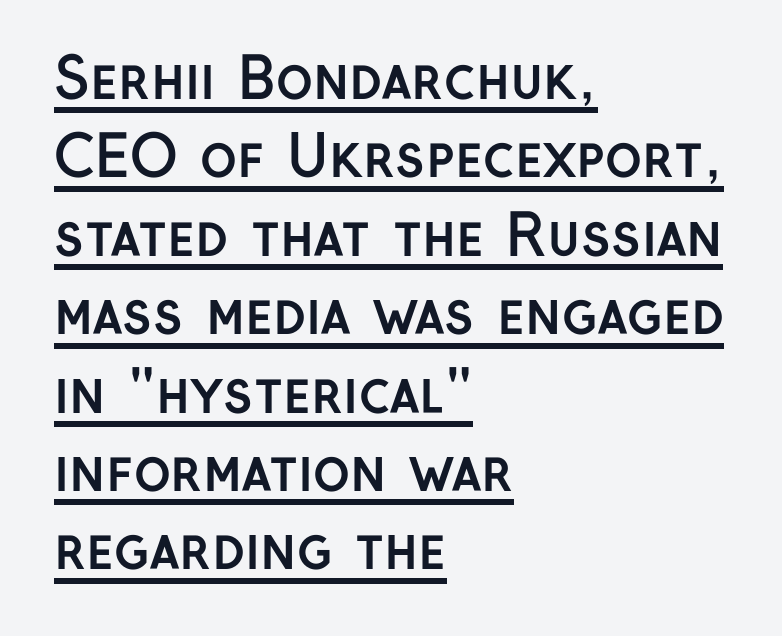
Q: Is the text bold? A: Yes.
Q: Is the text italic (slanted)? A: No, it is upright.
Q: Is the typeface a serif or a sans-serif typeface? A: Sans-serif.
Q: Is the text underlined? A: Yes.
Q: How is the paragraph aligned? A: Left-aligned.
Q: Is the spacing between letters normal or unusually wide? A: Normal.
Q: Is the spacing between lines tight, normal or loose? A: Normal.
Q: Width (condensed, normal, or wide)? A: Normal.
Q: Stroke contrast? A: Low.
Q: x-height? A: Medium.
Q: Monospaced? A: No.
